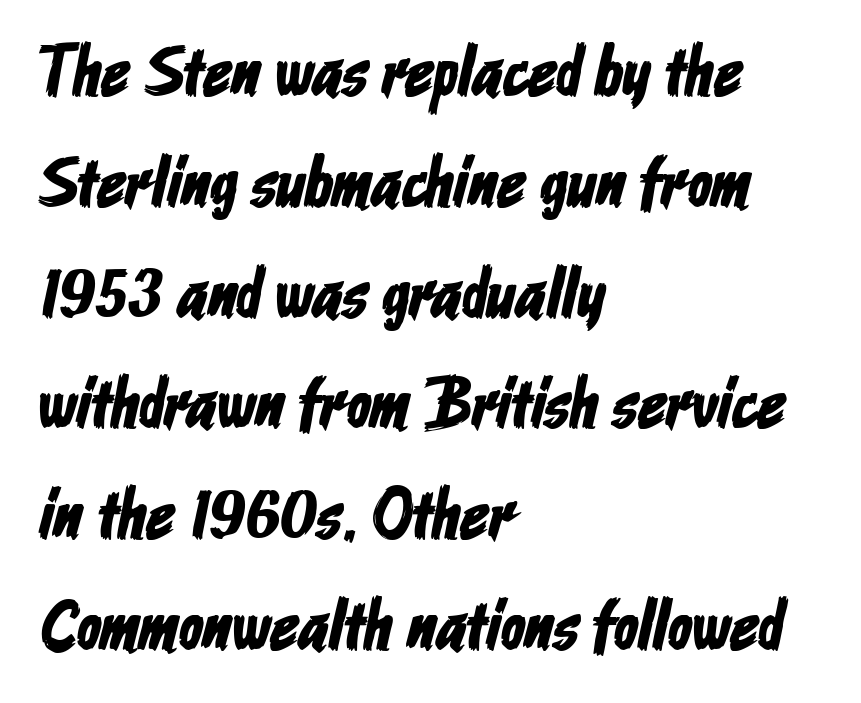
Q: Is the typeface a serif or a sans-serif typeface? A: Sans-serif.
Q: Is the text underlined? A: No.
Q: How is the paragraph aligned? A: Left-aligned.
Q: Is the spacing between letters normal or unusually wide? A: Normal.
Q: Is the spacing between lines tight, normal or loose? A: Normal.
Q: Width (condensed, normal, or wide)? A: Condensed.
Q: Stroke contrast? A: Low.
Q: x-height? A: Medium.
Q: Monospaced? A: No.
